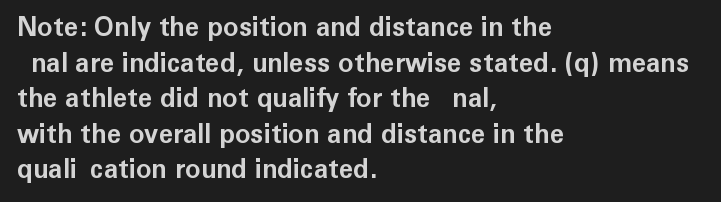
Q: Is the text bold? A: Yes.
Q: Is the text italic (slanted)? A: No, it is upright.
Q: Is the text underlined? A: No.
Q: How is the paragraph aligned? A: Left-aligned.
Q: Is the spacing between letters normal or unusually wide? A: Normal.
Q: Is the spacing between lines tight, normal or loose? A: Normal.
